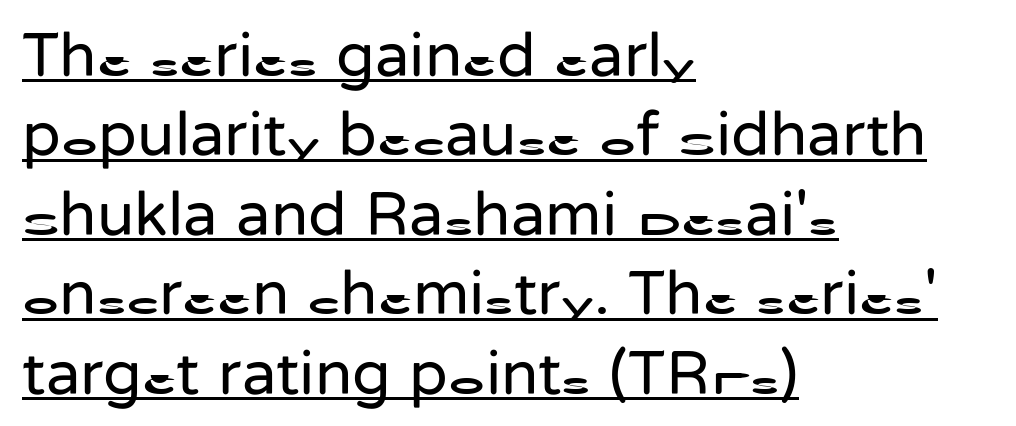
The image shows 63 px regular-weight sans-serif type, upright; set left-aligned, normal line spacing (1.26x), normal letter spacing, underlined; low stroke contrast and a medium x-height.
